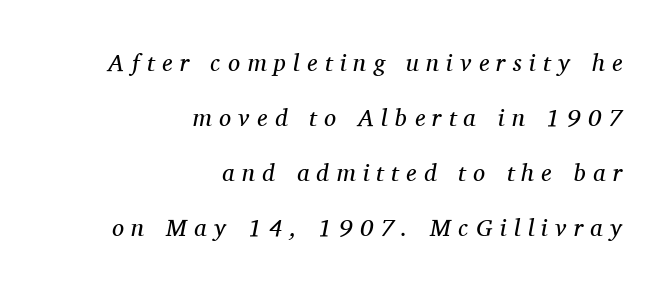
Q: Is the text bold? A: No.
Q: Is the text italic (slanted)? A: Yes, it leans right by about 11 degrees.
Q: Is the text underlined? A: No.
Q: How is the paragraph aligned? A: Right-aligned.
Q: Is the spacing between letters normal or unusually wide? A: Unusually wide.
Q: Is the spacing between lines tight, normal or loose? A: Loose.
